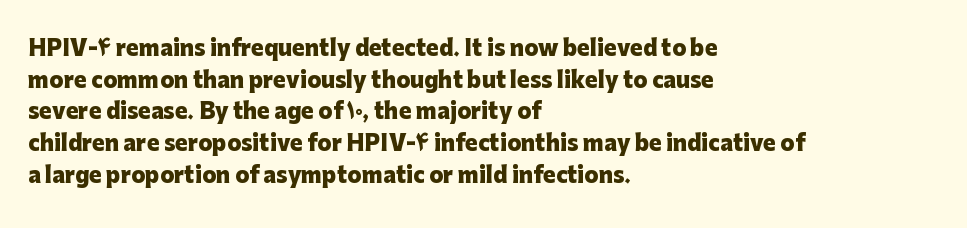
Q: Is the text bold? A: Yes.
Q: Is the text italic (slanted)? A: No, it is upright.
Q: Is the text underlined? A: No.
Q: How is the paragraph aligned? A: Left-aligned.
Q: Is the spacing between letters normal or unusually wide? A: Normal.
Q: Is the spacing between lines tight, normal or loose? A: Normal.
